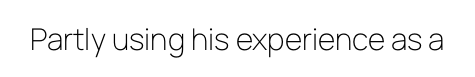
You can tell it's not italic because the verticals are truly vertical. Descender tails drop into unmarked territory. This is sans-serif lettering, the kind often seen on screens and signage. The passage shown is typed in a proportional face where columns would drift. Bold? No — there's no thickening of the strokes.
